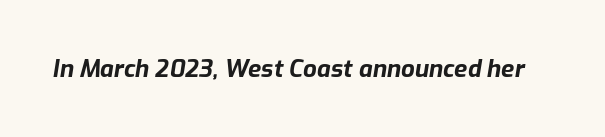
{"italic": "yes", "lean": "right", "slant_degrees": 9, "bold": "yes", "underline": "no", "letter_spacing": "normal", "letter_spacing_em": 0.0, "glyph_px": 24}
